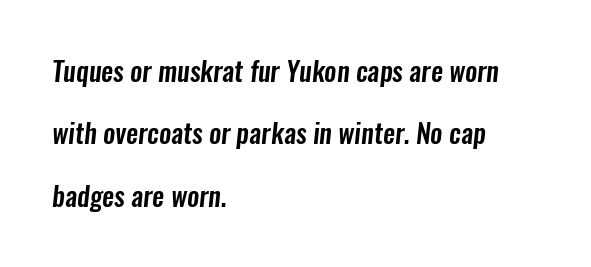
Q: Is the text underlined? A: No.
Q: How is the paragraph aligned? A: Left-aligned.
Q: Is the spacing between letters normal or unusually wide? A: Normal.
Q: Is the spacing between lines tight, normal or loose? A: Loose.
